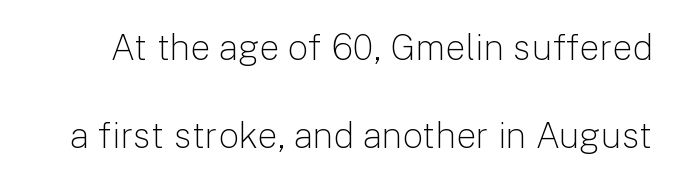
Does the lettering tilt? It doesn't — this is upright. Check under the words: just untouched page. Do the characters align in a grid? No, the font is proportional. Weight class: somewhere from thin through regular. No feet cap the strokes, marking this as sans-serif type.
